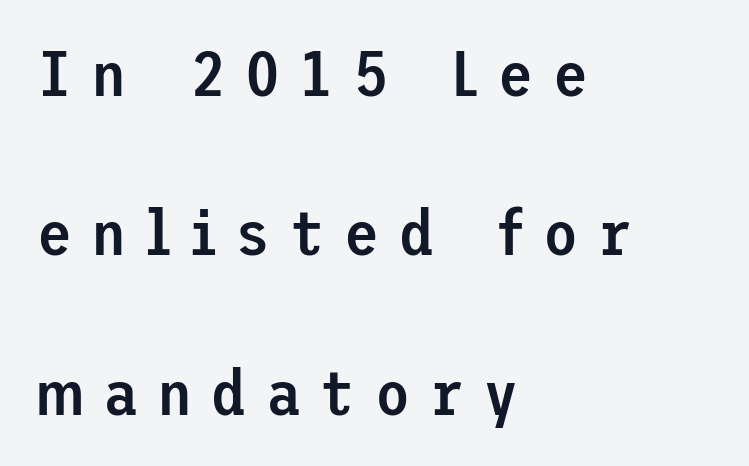
The letters stand upright; this is a roman face. Each glyph is drawn with semibold strokes, heavier than normal yet not fully bold. The leading is generous, giving the passage an open texture. This is sans-serif lettering, the kind often seen on screens and signage. The gap between lines stays unmarked.
